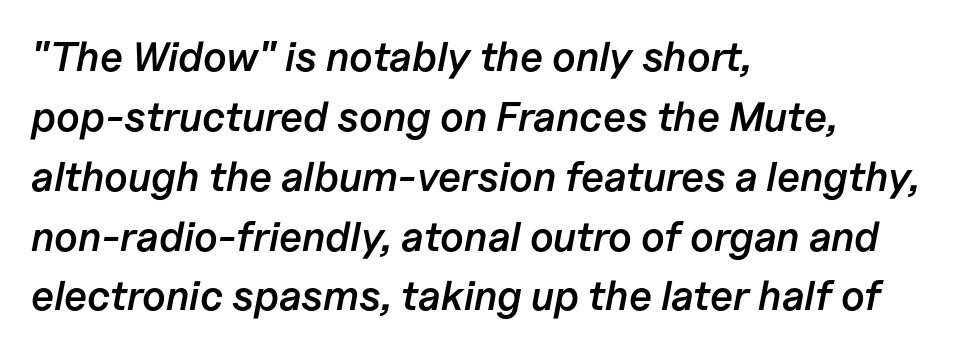
{"italic": "yes", "lean": "right", "slant_degrees": 11, "bold": "semi", "weight": "semibold", "width": "normal", "stroke_contrast": "low", "x_height": "medium", "monospaced": "no", "underline": "no", "align": "left", "line_spacing": "normal", "line_spacing_ratio": 1.46, "letter_spacing": "normal", "letter_spacing_em": 0.0, "glyph_px": 41}
